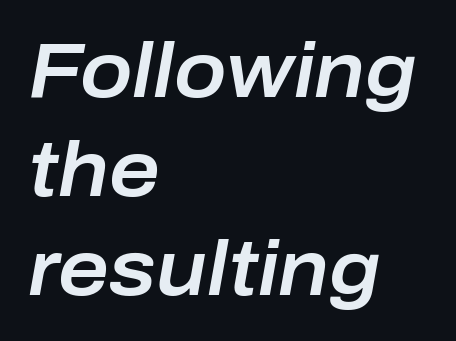
The image shows 78 px text type, italic (leaning right); set left-aligned, normal line spacing (1.27x), normal letter spacing, not underlined; low stroke contrast and a medium x-height.
